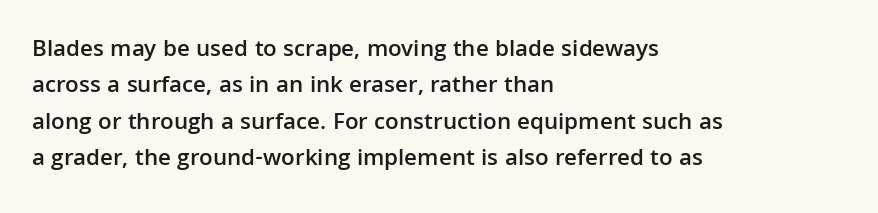
{"italic": "no", "bold": "semi", "underline": "no", "align": "left", "line_spacing": "normal", "line_spacing_ratio": 1.52, "letter_spacing": "normal", "letter_spacing_em": 0.0, "glyph_px": 24}
